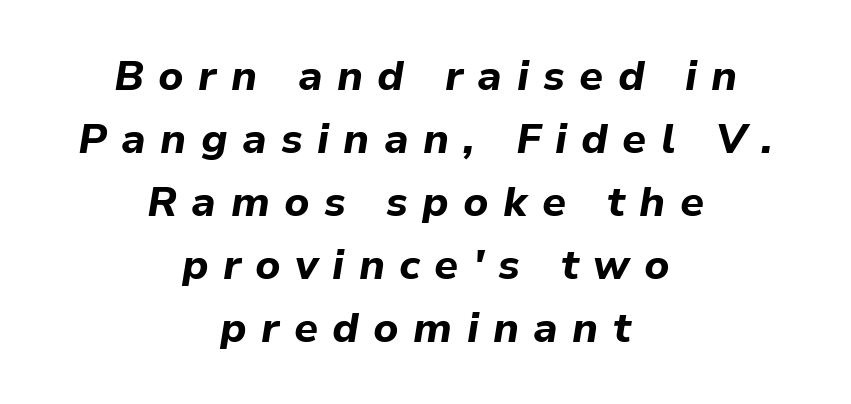
{"italic": "yes", "lean": "right", "slant_degrees": 9, "bold": "yes", "weight": "bold", "width": "normal", "stroke_contrast": "low", "x_height": "medium", "monospaced": "no", "underline": "no", "align": "center", "line_spacing": "normal", "line_spacing_ratio": 1.5, "letter_spacing": "wide", "letter_spacing_em": 0.34, "glyph_px": 42}
